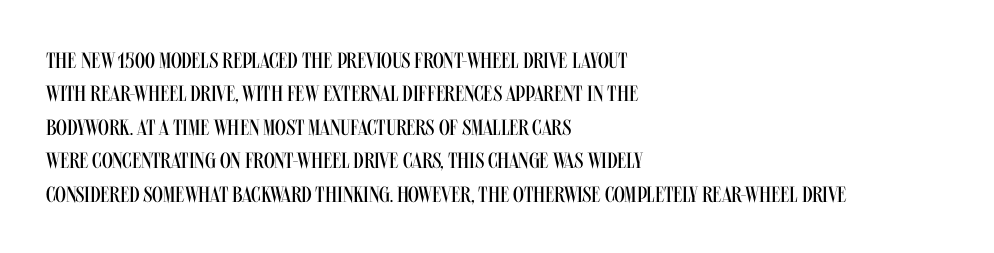
Summary of vertical rhythm: regular, with standard interline spacing. No extra ink here — the face is not bold. Quick note: not italic, upright. Horizontal alignment here is leftward, the default for most running prose.
